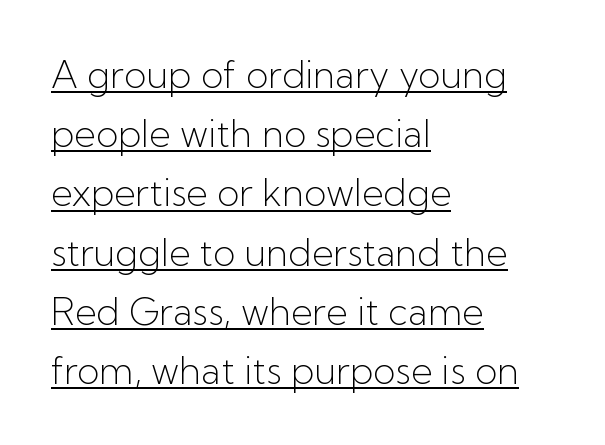
Q: Is the text bold? A: No.
Q: Is the text italic (slanted)? A: No, it is upright.
Q: Is the typeface a serif or a sans-serif typeface? A: Sans-serif.
Q: Is the text underlined? A: Yes.
Q: How is the paragraph aligned? A: Left-aligned.
Q: Is the spacing between letters normal or unusually wide? A: Normal.
Q: Is the spacing between lines tight, normal or loose? A: Normal.
Q: Width (condensed, normal, or wide)? A: Normal.
Q: Stroke contrast? A: Low.
Q: x-height? A: Medium.
Q: Monospaced? A: No.
